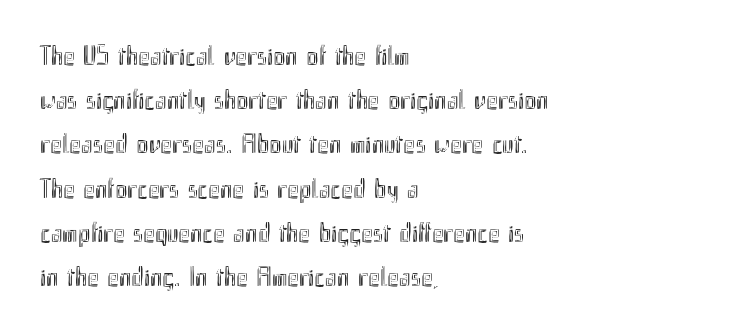
The image shows 28 px condensed type, upright; set left-aligned, normal line spacing (1.58x), normal letter spacing, not underlined; a small x-height.
